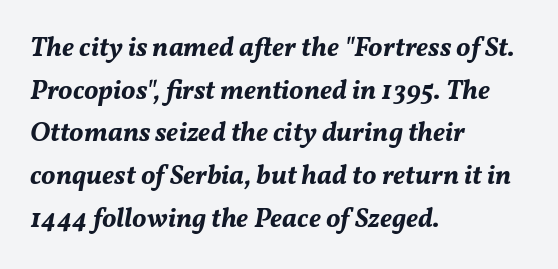
These lines carry a lot of weight — the face is fully bold. Vertically, the passage feels balanced, rows spaced as you'd expect. Italic: yes, the glyphs are oblique. Left-aligned paragraph, ragged on the right. The strip under each line holds only bare page.
